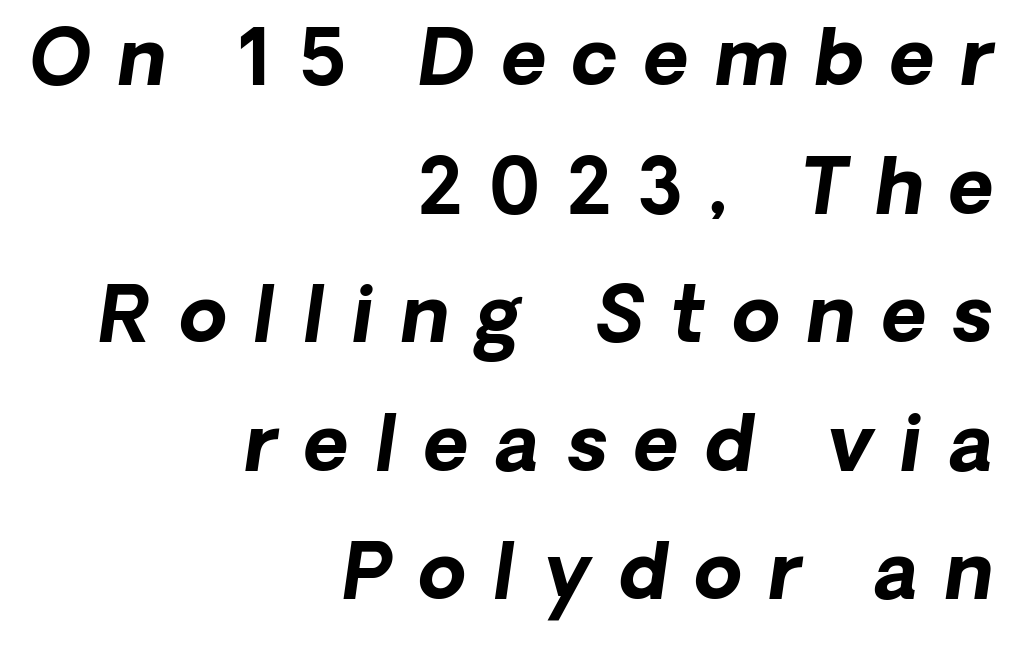
The image shows 77 px bold sans-serif type; set right-aligned, normal line spacing (1.67x), unusually wide letter spacing (+0.35 em), not underlined; low stroke contrast and a medium x-height.
